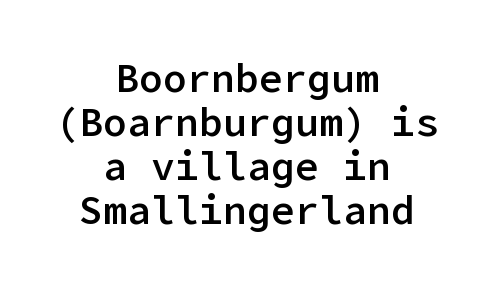
The image shows 40 px semibold sans-serif type, upright; set centered, tight line spacing (1.1x), normal letter spacing, not underlined; low stroke contrast and a medium x-height.
